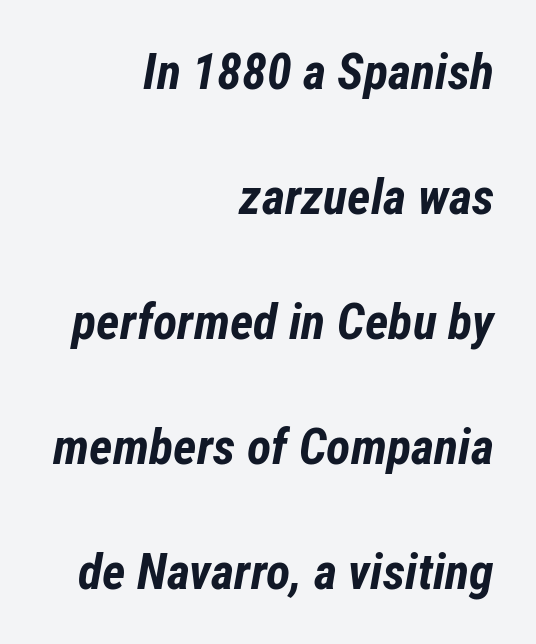
{"italic": "yes", "lean": "right", "slant_degrees": 12, "bold": "yes", "weight": "bold", "width": "condensed", "stroke_contrast": "low", "x_height": "medium", "monospaced": "no", "underline": "no", "align": "right", "line_spacing": "loose", "line_spacing_ratio": 2.5, "letter_spacing": "normal", "letter_spacing_em": 0.0, "glyph_px": 50}
